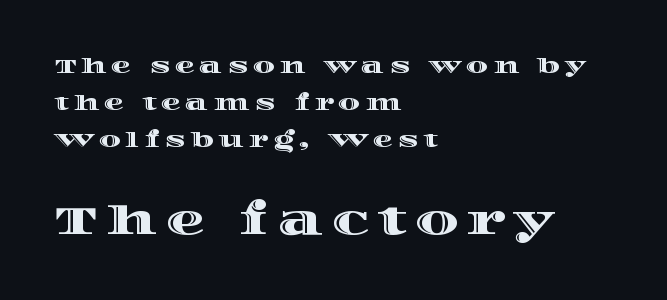
The image shows 39 px wide type, upright; set left-aligned, line spacing 1.86x, unusually wide letter spacing (+0.22 em), not underlined; the second (bottom) block is 1.95x larger; a large x-height.
